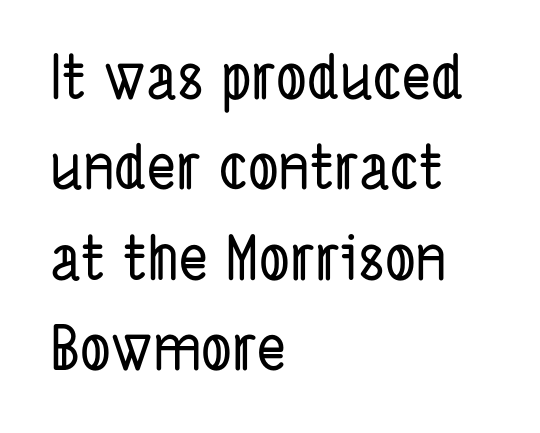
Look at the tracking — it's just the regular setting, nothing added. These lines sit exactly where default settings would place them. This rendering features lettering with no underline. Looks like regular typesetting: each glyph gets only the width it needs. This is sans-serif lettering, the kind often seen on screens and signage.
